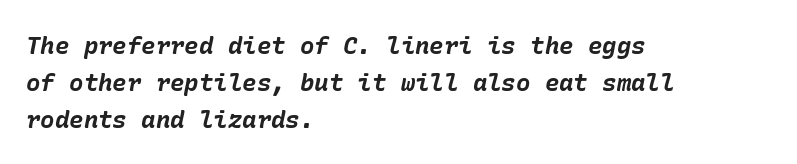
Strokes here are thick enough to call this a true bold. Descenders are the only things crossing below the line. The setting favours the left margin, as ordinary paragraphs usually do. Spacing between characters is what you'd get straight out of the box. Quick note: interline space is typical. Slant detected: the letters are inclined.
